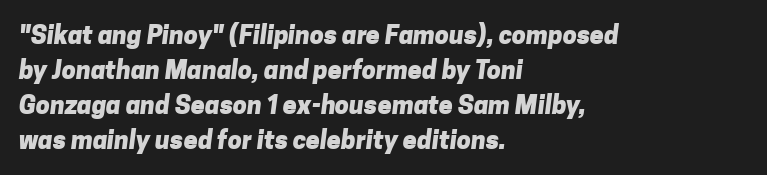
Q: Is the text bold? A: Yes.
Q: Is the text underlined? A: No.
Q: How is the paragraph aligned? A: Left-aligned.
Q: Is the spacing between letters normal or unusually wide? A: Normal.
Q: Is the spacing between lines tight, normal or loose? A: Normal.
